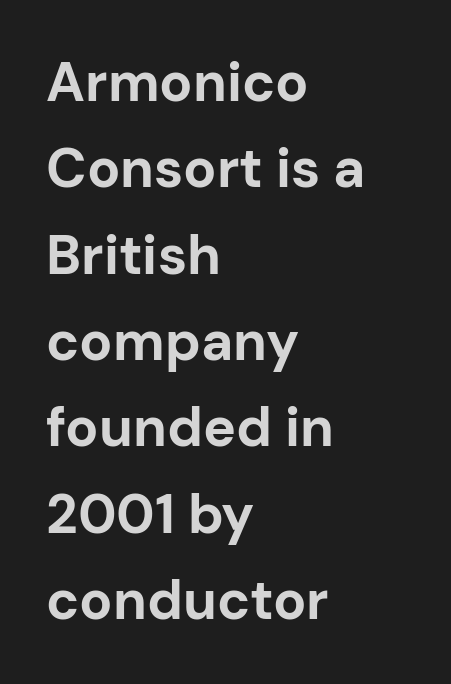
How would I describe the line gaps? Plain and ordinary. Ascenders rise straight up at ninety degrees. Letter spacing: default. On the weight axis this lands at bold, roughly 700. Reading down the block, your eye returns to a fixed left position each line.
